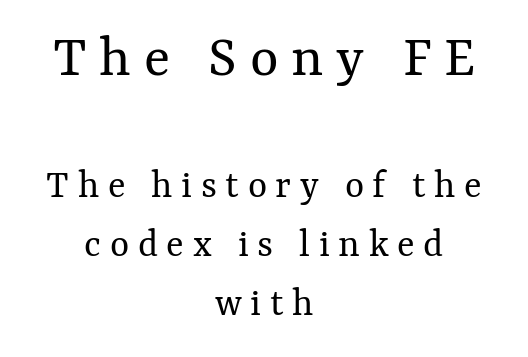
{"italic": "no", "bold": "no", "weight": "regular", "width": "normal", "stroke_contrast": "medium", "x_height": "medium", "monospaced": "no", "underline": "no", "align": "center", "line_spacing": "normal", "line_spacing_ratio": 1.44, "letter_spacing": "wide", "letter_spacing_em": 0.21, "larger_block": "first", "size_ratio": 1.49, "glyph_px": 61}
